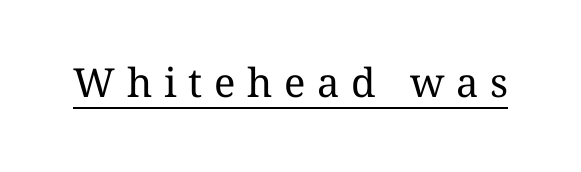
Q: Is the text bold? A: No.
Q: Is the text italic (slanted)? A: No, it is upright.
Q: Is the text underlined? A: Yes.
Q: Is the spacing between letters normal or unusually wide? A: Unusually wide.
Q: Width (condensed, normal, or wide)? A: Normal.
Q: Stroke contrast? A: Medium.
Q: x-height? A: Medium.
Q: Monospaced? A: No.
